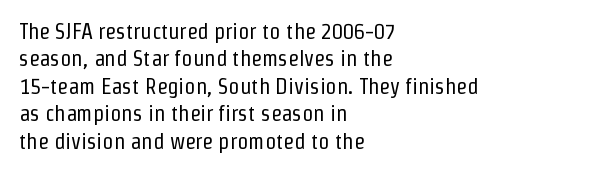
Q: Is the text bold? A: No.
Q: Is the text italic (slanted)? A: No, it is upright.
Q: Is the text underlined? A: No.
Q: How is the paragraph aligned? A: Left-aligned.
Q: Is the spacing between letters normal or unusually wide? A: Normal.
Q: Is the spacing between lines tight, normal or loose? A: Normal.
